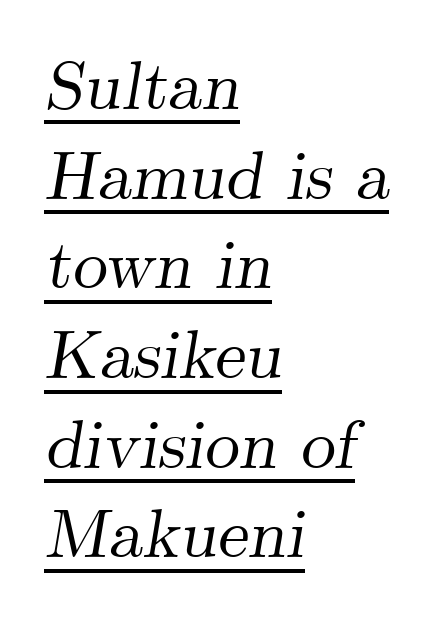
{"serif": "yes", "italic": "yes", "lean": "right", "slant_degrees": 9, "width": "normal", "stroke_contrast": "medium", "x_height": "small", "monospaced": "no", "underline": "yes", "align": "left", "line_spacing": "normal", "line_spacing_ratio": 1.3, "letter_spacing": "normal", "letter_spacing_em": 0.0, "glyph_px": 69}
